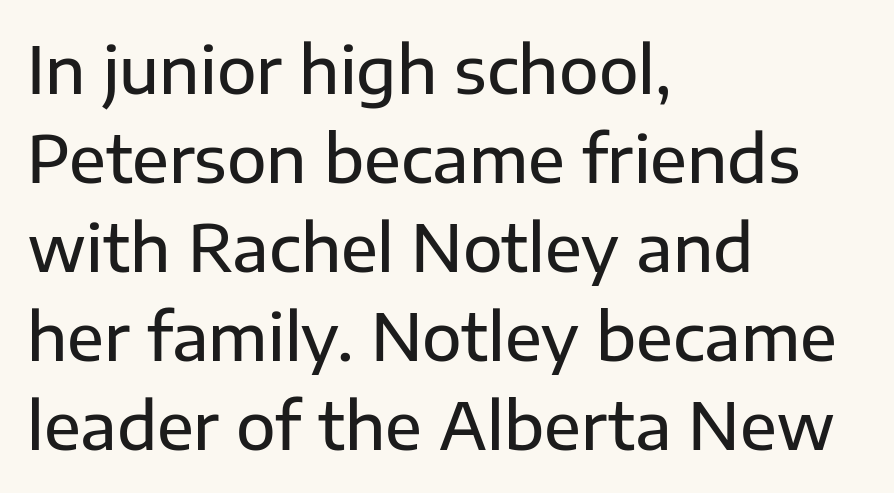
A typesetter would call this leading conventional body-copy spacing. The letters stand upright; this is a roman face. A classic flush-left, rag-right setting is used for this passage. The passage shown is not underscored anywhere. To sum up the face: it is a sans, with no serifs.
